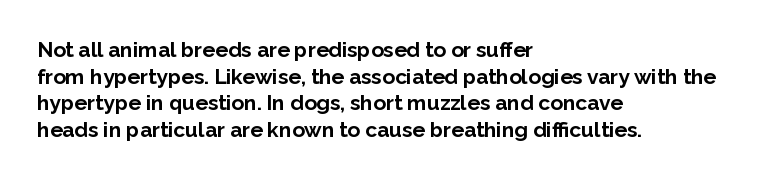
{"italic": "no", "bold": "yes", "underline": "no", "align": "left", "line_spacing": "normal", "line_spacing_ratio": 1.27, "letter_spacing": "normal", "letter_spacing_em": 0.0, "glyph_px": 21}
